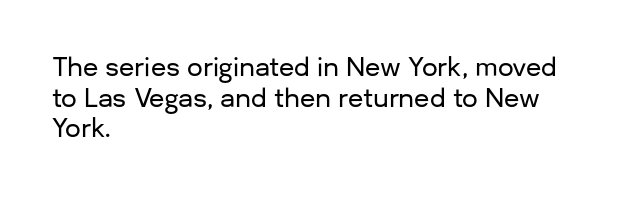
{"italic": "no", "underline": "no", "align": "left", "line_spacing_ratio": 1.23, "letter_spacing": "normal", "letter_spacing_em": 0.0, "glyph_px": 25}
